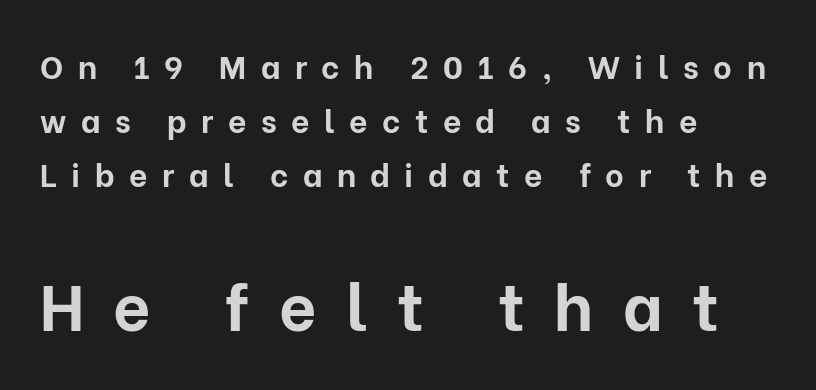
The image shows 65 px bold sans-serif type, upright; set left-aligned, normal line spacing (1.68x), unusually wide letter spacing (+0.45 em), not underlined; the second (bottom) block is 2.03x larger; low stroke contrast and a medium x-height.
